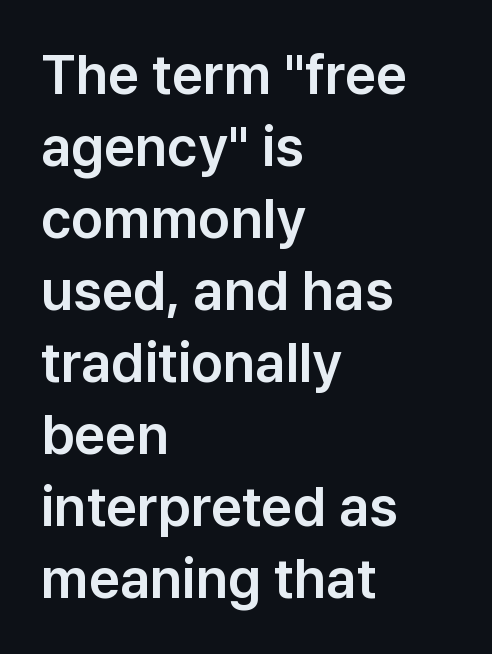
The image shows 55 px sans-serif type, upright; set left-aligned, normal line spacing (1.31x), normal letter spacing, not underlined; low stroke contrast and a medium x-height.
